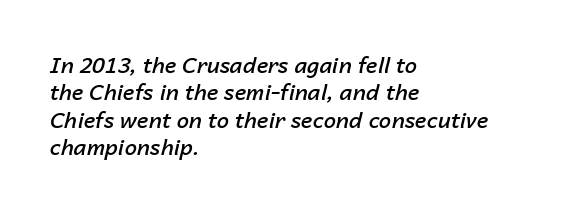
Strokes here are thickened, but only to semibold level. Letters rest on an invisible, unmarked baseline. The glyphs look as if they've been sheared to an angle. The rows are spaced the way most documents space them. You could call the tracking neutral — neither tight nor loose.
